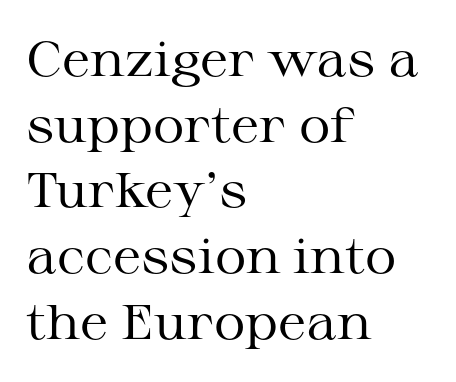
Each letter keeps its own natural width here, so spacing adapts to shape. The block of text has a typical density, with ordinary space between rows. Stem width sits at or under what a default text font uses. Tall strokes in this sample are plumb rather than angled. Little horizontal feet cap the strokes, marking this as serif type. Where is the straight margin? On the left.
